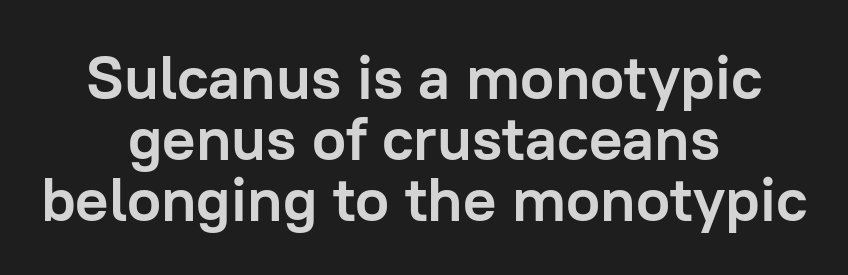
Q: Is the text bold? A: Yes.
Q: Is the text italic (slanted)? A: No, it is upright.
Q: Is the typeface a serif or a sans-serif typeface? A: Sans-serif.
Q: Is the text underlined? A: No.
Q: How is the paragraph aligned? A: Centered.
Q: Is the spacing between letters normal or unusually wide? A: Normal.
Q: Is the spacing between lines tight, normal or loose? A: Tight.
Q: Width (condensed, normal, or wide)? A: Normal.
Q: Stroke contrast? A: Low.
Q: x-height? A: Medium.
Q: Monospaced? A: No.
